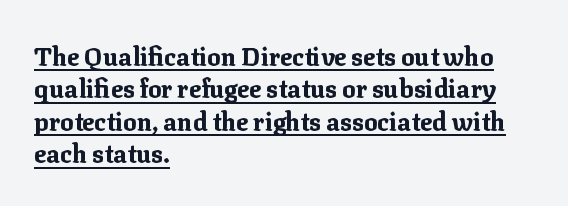
The image shows 25 px bold type, upright; set left-aligned, normal line spacing (1.3x), normal letter spacing, underlined.
